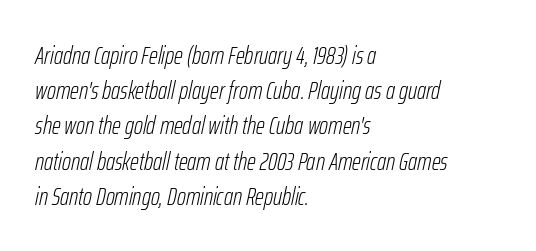
Q: Is the text bold? A: No.
Q: Is the text italic (slanted)? A: Yes, it leans right by about 12 degrees.
Q: Is the text underlined? A: No.
Q: How is the paragraph aligned? A: Left-aligned.
Q: Is the spacing between letters normal or unusually wide? A: Normal.
Q: Is the spacing between lines tight, normal or loose? A: Normal.
